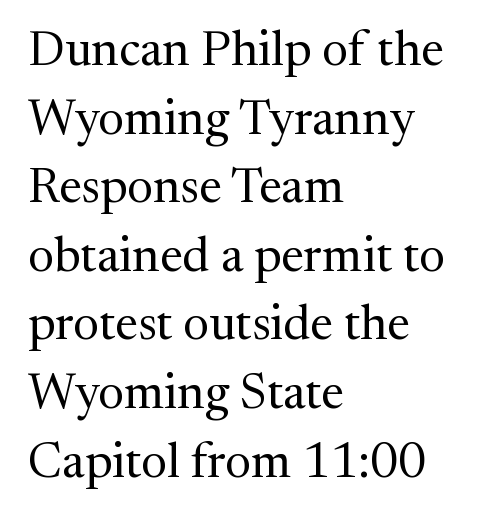
{"serif": "yes", "italic": "no", "bold": "no", "weight": "regular", "width": "normal", "stroke_contrast": "medium", "x_height": "medium", "monospaced": "no", "underline": "no", "align": "left", "line_spacing": "normal", "line_spacing_ratio": 1.4, "letter_spacing": "normal", "letter_spacing_em": 0.0, "glyph_px": 49}
